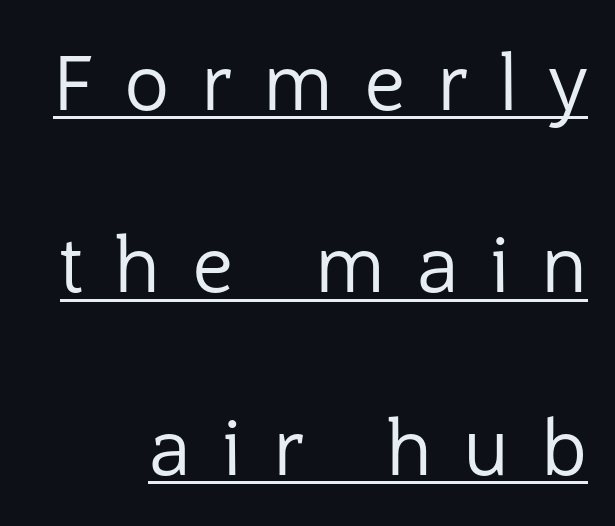
The weight tops out at a normal text grade. A continuous stroke trails under the words, as in a hyperlink. A great deal of white space separates one row of letters from the next. In terms of letterform style, serifs are entirely absent. You can tell it's not italic because the verticals are truly vertical. The rendering inserts visible extra space after every character.
